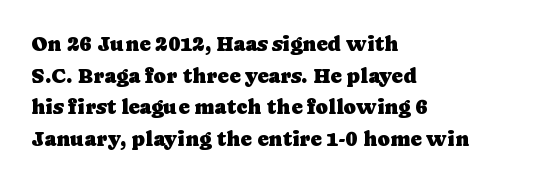
The image shows 21 px text type, upright; set left-aligned, normal line spacing (1.51x), normal letter spacing, not underlined.
